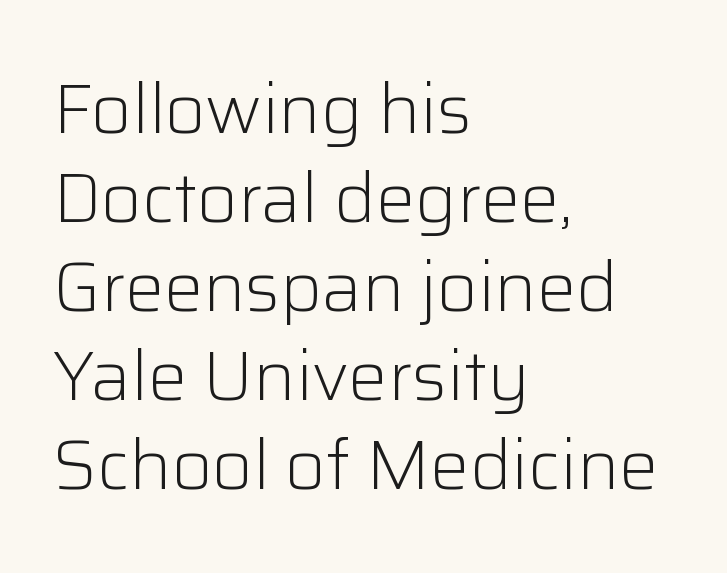
Q: Is the text bold? A: No.
Q: Is the text italic (slanted)? A: No, it is upright.
Q: Is the typeface a serif or a sans-serif typeface? A: Sans-serif.
Q: Is the text underlined? A: No.
Q: How is the paragraph aligned? A: Left-aligned.
Q: Is the spacing between letters normal or unusually wide? A: Normal.
Q: Is the spacing between lines tight, normal or loose? A: Normal.
Q: Width (condensed, normal, or wide)? A: Normal.
Q: Stroke contrast? A: Low.
Q: x-height? A: Medium.
Q: Monospaced? A: No.
